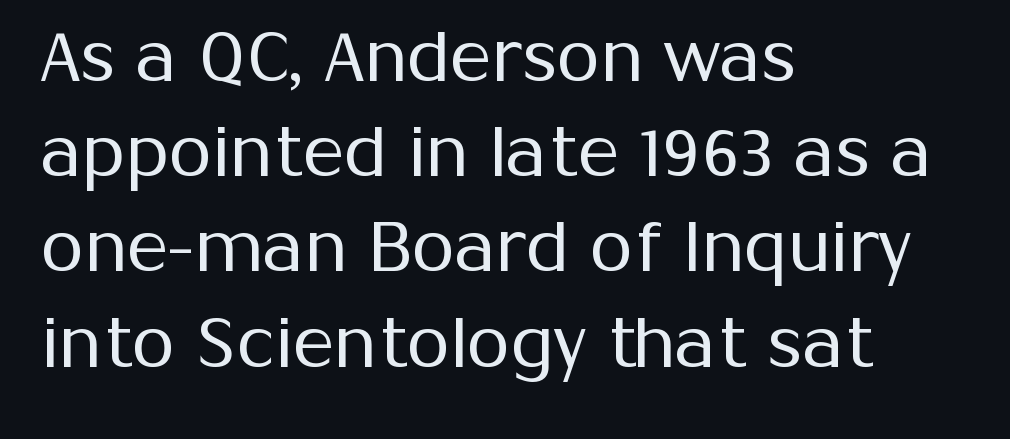
Q: Is the text bold? A: No.
Q: Is the text italic (slanted)? A: No, it is upright.
Q: Is the typeface a serif or a sans-serif typeface? A: Sans-serif.
Q: Is the text underlined? A: No.
Q: How is the paragraph aligned? A: Left-aligned.
Q: Is the spacing between letters normal or unusually wide? A: Normal.
Q: Is the spacing between lines tight, normal or loose? A: Normal.
Q: Width (condensed, normal, or wide)? A: Normal.
Q: Stroke contrast? A: Medium.
Q: x-height? A: Medium.
Q: Monospaced? A: No.
